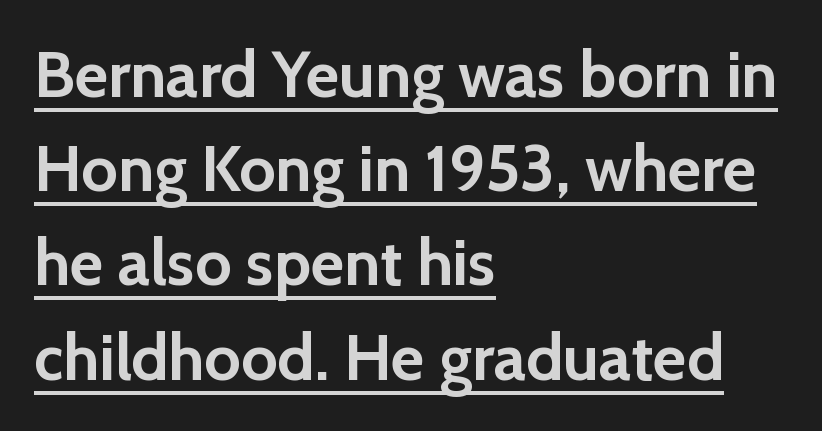
The image shows 65 px semibold sans-serif type, upright; set left-aligned, normal line spacing (1.45x), normal letter spacing, underlined; a medium x-height.
